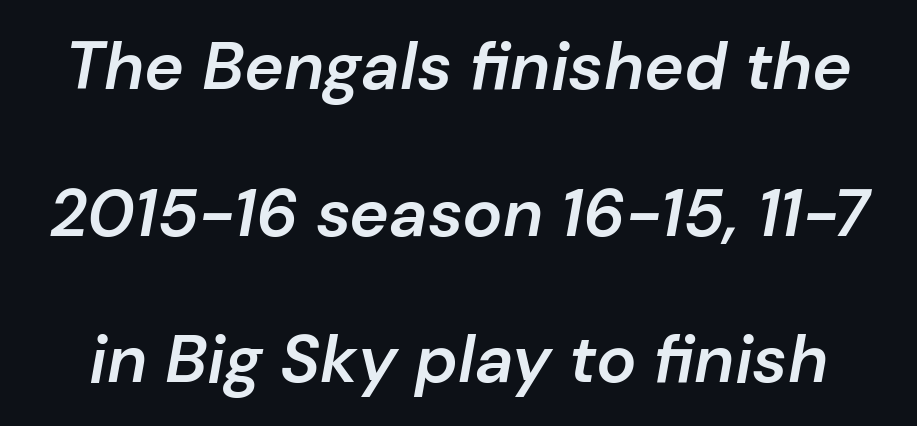
The image shows 67 px semibold type, italic (leaning right); set loose line spacing (2.19x), normal letter spacing, not underlined; low stroke contrast and a medium x-height.
